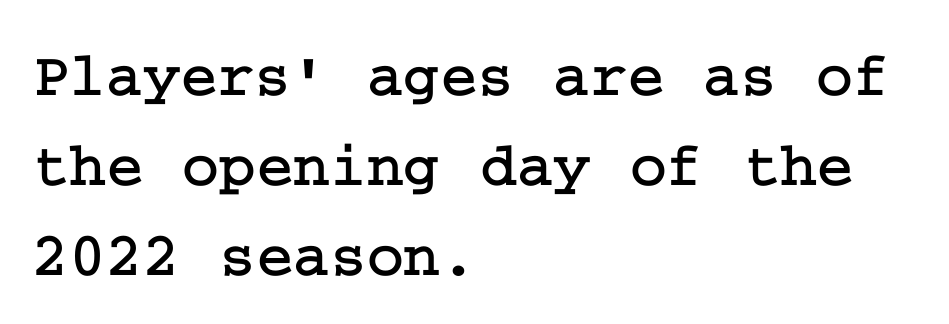
Normally led — the rows are evenly, conventionally spaced. The setting favours the left margin, as ordinary paragraphs usually do. Check under the words: just untouched page. Compared with typical body copy, the letter spacing here is the same. The typography opts for an upright posture over an oblique one. Little horizontal feet cap the strokes, marking this as serif type.
